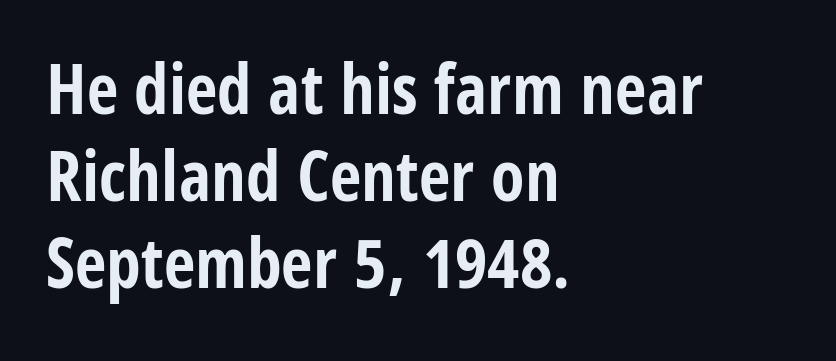
The image shows 69 px bold, condensed sans-serif type, upright; set left-aligned, normal line spacing (1.26x), normal letter spacing, not underlined; low stroke contrast and a large x-height.
